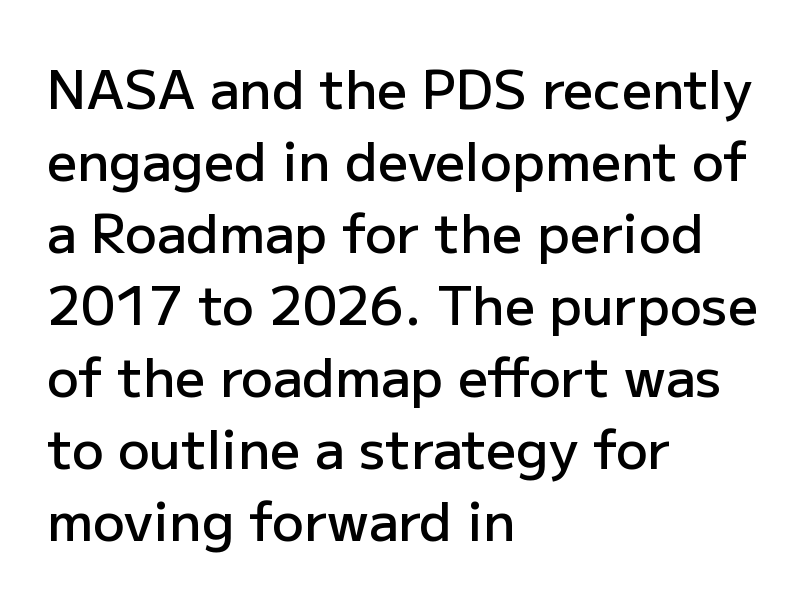
Compared with typical paragraphs, the rows here are spaced about the same. Is this a fixed-width face? No — the glyphs have proportional, varying widths. One-word summary of the alignment: left. No extra tracking has been applied to these lines. No word sits above an underline. The face used here is a sans, in the tradition of grotesques and geometrics.
